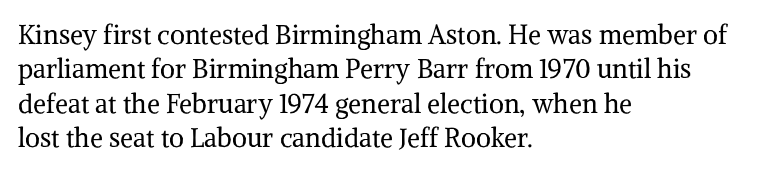
The image shows 26 px text type, upright; set left-aligned, normal line spacing (1.32x), normal letter spacing, not underlined.
